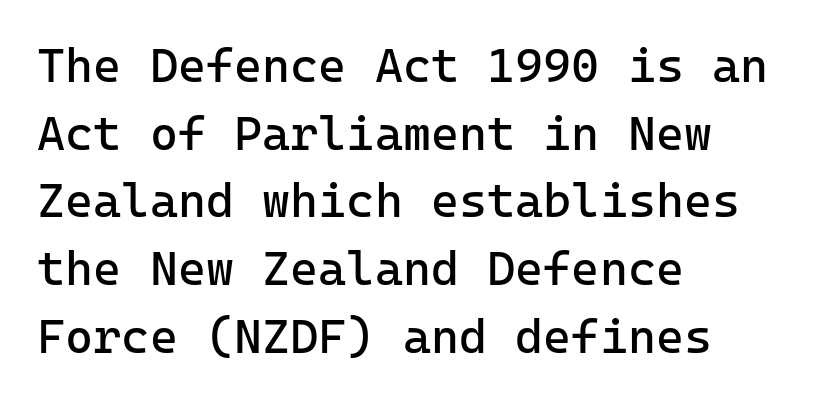
{"serif": "no", "italic": "no", "bold": "no", "weight": "regular", "width": "normal", "stroke_contrast": "low", "x_height": "medium", "underline": "no", "align": "left", "line_spacing": "normal", "line_spacing_ratio": 1.41, "letter_spacing": "normal", "letter_spacing_em": 0.0, "glyph_px": 48}
